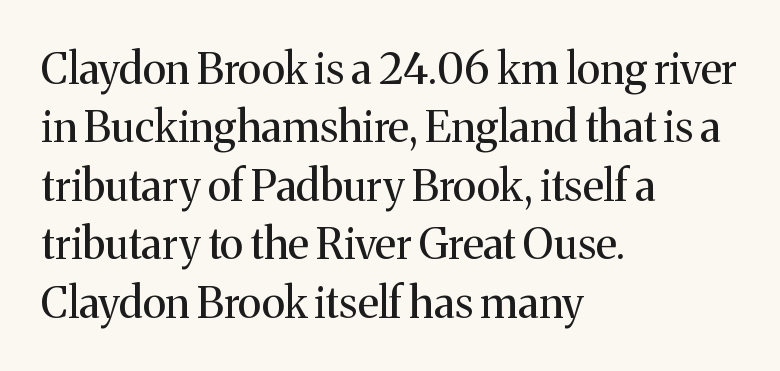
The image shows 43 px regular-weight serif type, upright; set left-aligned, normal line spacing (1.36x), normal letter spacing, not underlined; medium stroke contrast and a medium x-height.
